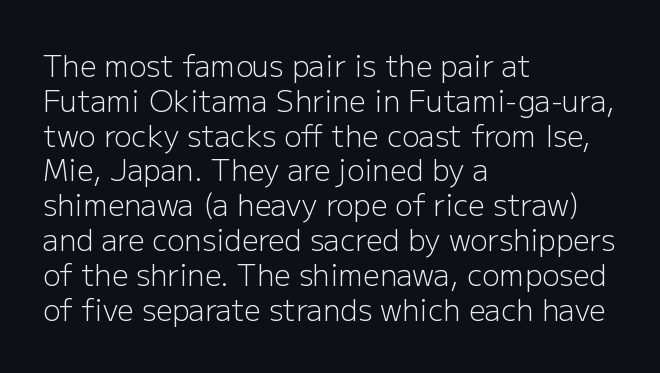
Q: Is the text bold? A: No.
Q: Is the text italic (slanted)? A: No, it is upright.
Q: Is the typeface a serif or a sans-serif typeface? A: Sans-serif.
Q: Is the text underlined? A: No.
Q: How is the paragraph aligned? A: Left-aligned.
Q: Is the spacing between letters normal or unusually wide? A: Normal.
Q: Width (condensed, normal, or wide)? A: Normal.
Q: Stroke contrast? A: Low.
Q: x-height? A: Medium.
Q: Monospaced? A: No.
